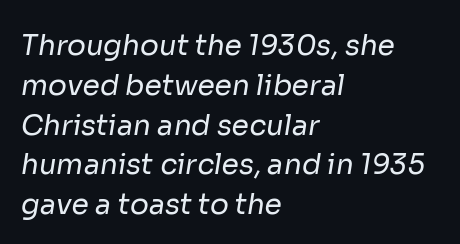
Q: Is the text bold? A: No.
Q: Is the typeface a serif or a sans-serif typeface? A: Sans-serif.
Q: Is the text underlined? A: No.
Q: How is the paragraph aligned? A: Left-aligned.
Q: Is the spacing between letters normal or unusually wide? A: Normal.
Q: Is the spacing between lines tight, normal or loose? A: Normal.
Q: Width (condensed, normal, or wide)? A: Normal.
Q: Stroke contrast? A: Low.
Q: x-height? A: Medium.
Q: Monospaced? A: No.
